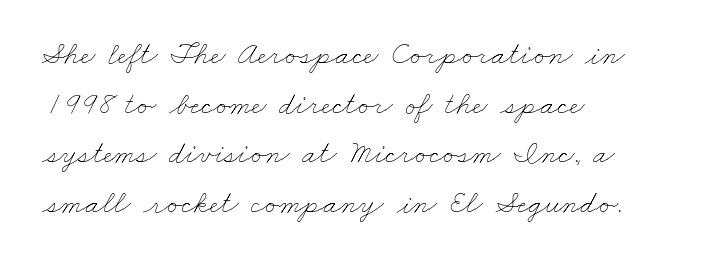
The image shows 32 px thin, wide type; set left-aligned, normal line spacing (1.55x), normal letter spacing, not underlined; low stroke contrast and a small x-height.
